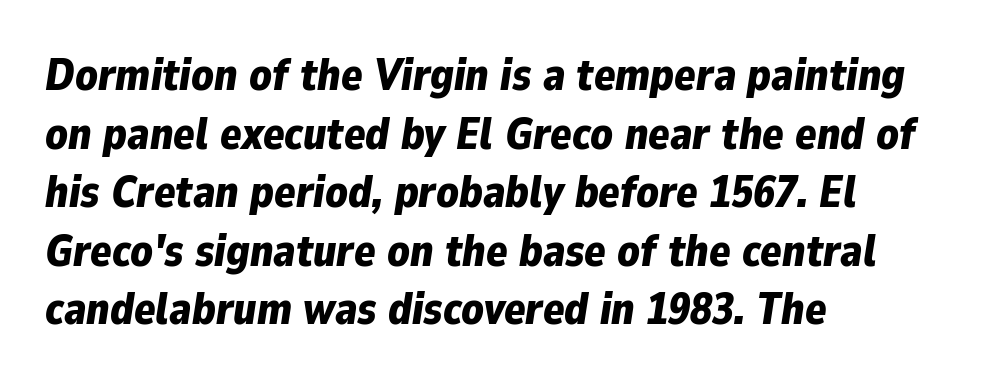
{"italic": "yes", "lean": "right", "slant_degrees": 9, "bold": "yes", "weight": "bold", "width": "normal", "stroke_contrast": "low", "x_height": "medium", "monospaced": "no", "underline": "no", "align": "left", "line_spacing": "normal", "line_spacing_ratio": 1.33, "letter_spacing": "normal", "letter_spacing_em": 0.0, "glyph_px": 44}
